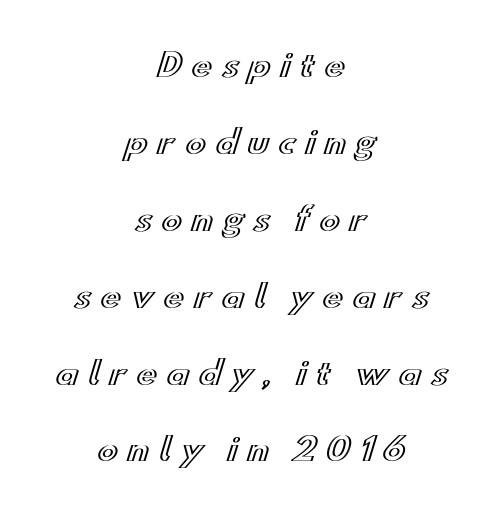
The image shows 31 px wide type; set centered, loose line spacing (2.48x), unusually wide letter spacing (+0.3 em), not underlined; a small x-height.
